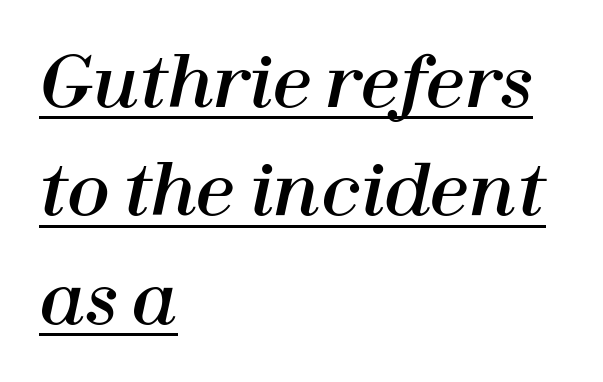
The image shows 70 px text type, italic (leaning right); set left-aligned, normal line spacing (1.55x), normal letter spacing, underlined; high stroke contrast and a medium x-height.
